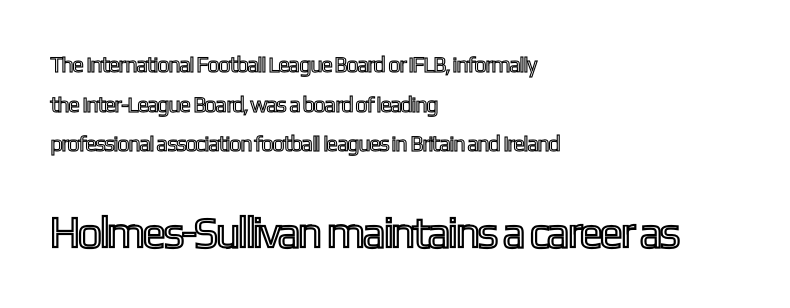
The image shows 44 px condensed type, upright; set left-aligned, line spacing 1.8x, normal letter spacing, not underlined; the second (bottom) block is 2.0x larger; a medium x-height.
